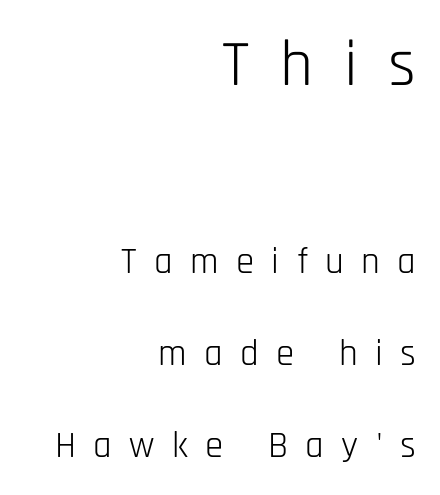
Q: Is the text bold? A: No.
Q: Is the text italic (slanted)? A: No, it is upright.
Q: Is the typeface a serif or a sans-serif typeface? A: Sans-serif.
Q: Is the text underlined? A: No.
Q: How is the paragraph aligned? A: Right-aligned.
Q: Is the spacing between letters normal or unusually wide? A: Unusually wide.
Q: Is the spacing between lines tight, normal or loose? A: Loose.
Q: Which block of text is set in a larger size, the first (top) or the second (bottom)? A: The first (top) one.
Q: Width (condensed, normal, or wide)? A: Condensed.
Q: Stroke contrast? A: Low.
Q: x-height? A: Large.
Q: Monospaced? A: No.
